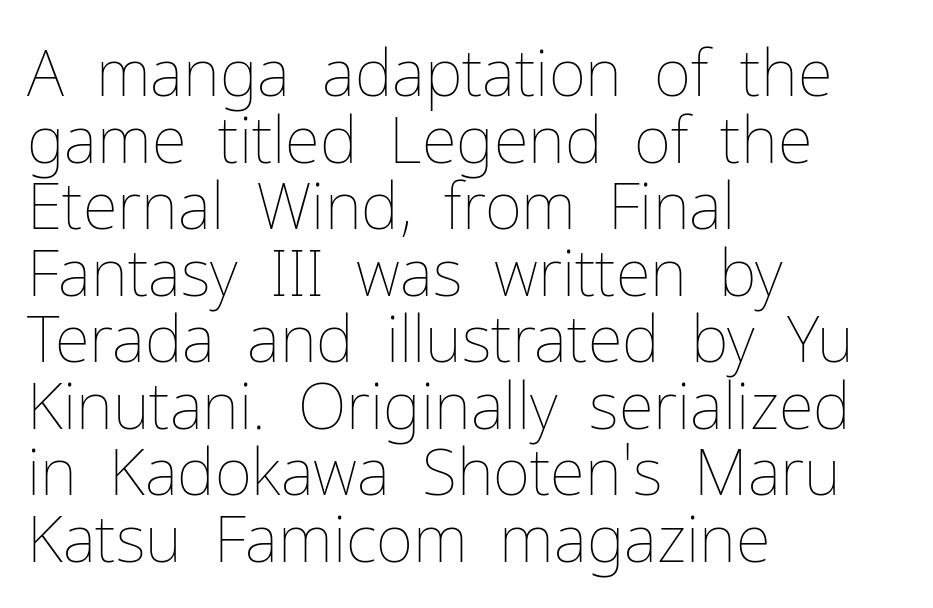
{"italic": "no", "bold": "no", "weight": "thin", "width": "normal", "stroke_contrast": "low", "x_height": "medium", "monospaced": "no", "underline": "no", "align": "left", "line_spacing": "tight", "line_spacing_ratio": 1.04, "letter_spacing": "normal", "letter_spacing_em": 0.0, "glyph_px": 64}
